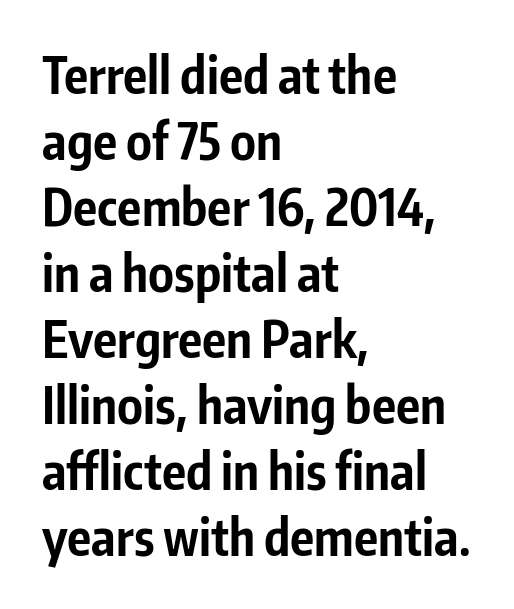
These lines stack with their left ends in a neat column. Does the weight exceed regular? Yes, all the way to bold. Note: no serifs on the glyphs. Decoration check: the copy has no underline. The letterforms sit shoulder to shoulder at normal distance. How would I describe the line gaps? Plain and ordinary.
